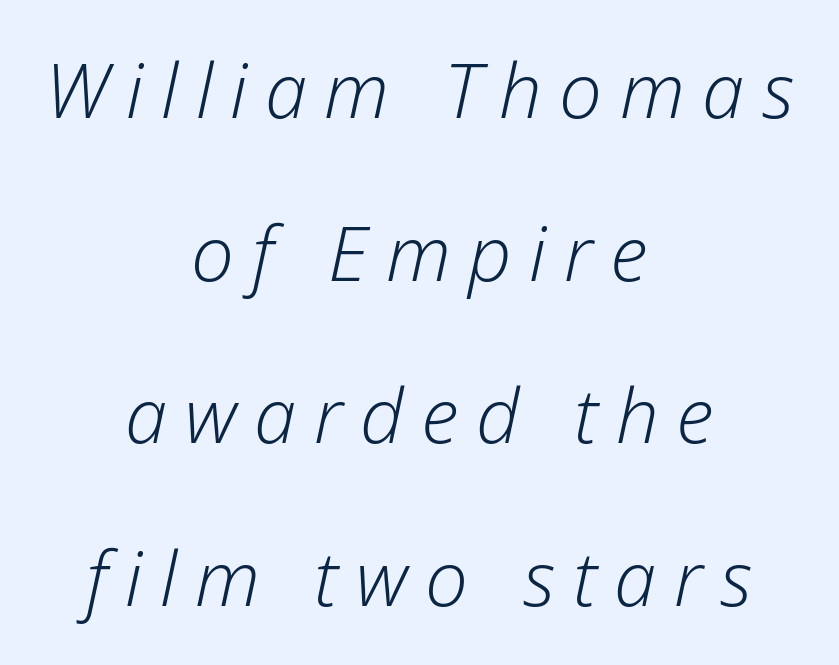
Q: Is the text bold? A: No.
Q: Is the text italic (slanted)? A: Yes, it leans right by about 12 degrees.
Q: Is the text underlined? A: No.
Q: How is the paragraph aligned? A: Centered.
Q: Is the spacing between letters normal or unusually wide? A: Unusually wide.
Q: Is the spacing between lines tight, normal or loose? A: Loose.
Q: Width (condensed, normal, or wide)? A: Normal.
Q: Stroke contrast? A: Low.
Q: x-height? A: Medium.
Q: Monospaced? A: No.
